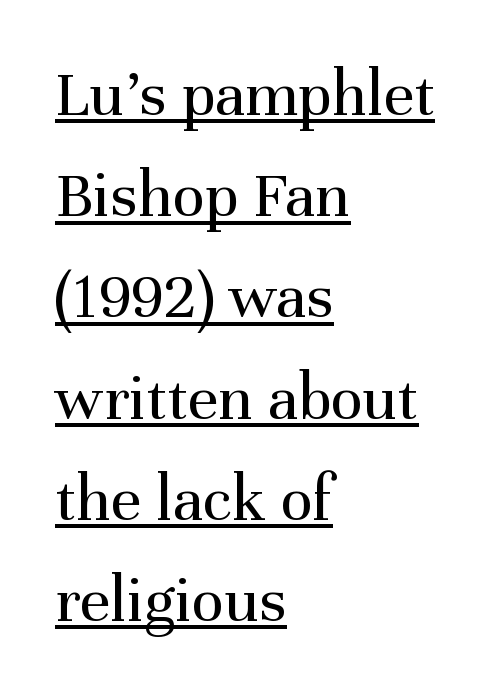
Q: Is the text bold? A: No.
Q: Is the text italic (slanted)? A: No, it is upright.
Q: Is the typeface a serif or a sans-serif typeface? A: Serif.
Q: Is the text underlined? A: Yes.
Q: How is the paragraph aligned? A: Left-aligned.
Q: Is the spacing between letters normal or unusually wide? A: Normal.
Q: Is the spacing between lines tight, normal or loose? A: Normal.
Q: Width (condensed, normal, or wide)? A: Normal.
Q: Stroke contrast? A: Medium.
Q: x-height? A: Medium.
Q: Monospaced? A: No.
